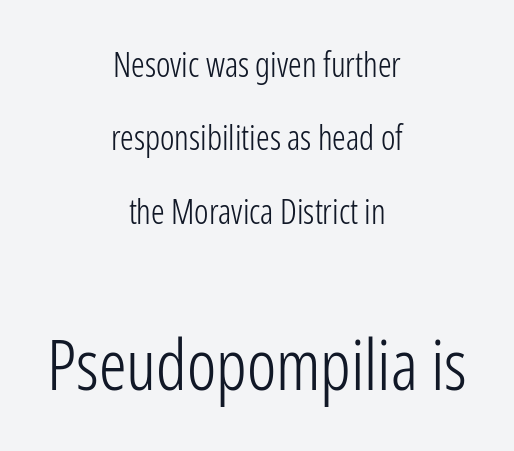
The image shows 69 px light, condensed sans-serif type, upright; set centered, loose line spacing (2.16x), normal letter spacing, not underlined; the second (bottom) block is 2.03x larger; low stroke contrast and a medium x-height.
